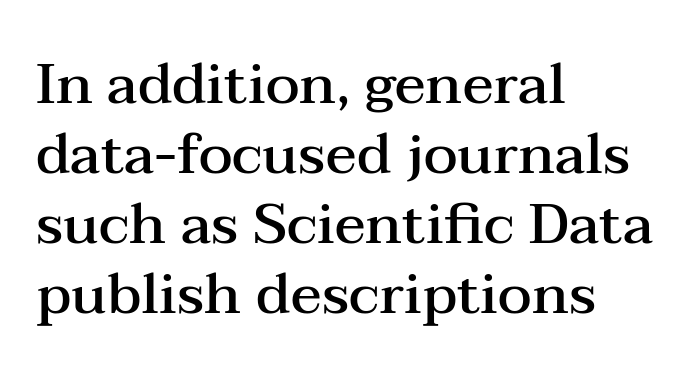
Q: Is the text bold? A: Semi-bold.
Q: Is the text italic (slanted)? A: No, it is upright.
Q: Is the typeface a serif or a sans-serif typeface? A: Serif.
Q: Is the text underlined? A: No.
Q: How is the paragraph aligned? A: Left-aligned.
Q: Is the spacing between letters normal or unusually wide? A: Normal.
Q: Width (condensed, normal, or wide)? A: Wide.
Q: Stroke contrast? A: Medium.
Q: x-height? A: Medium.
Q: Monospaced? A: No.
